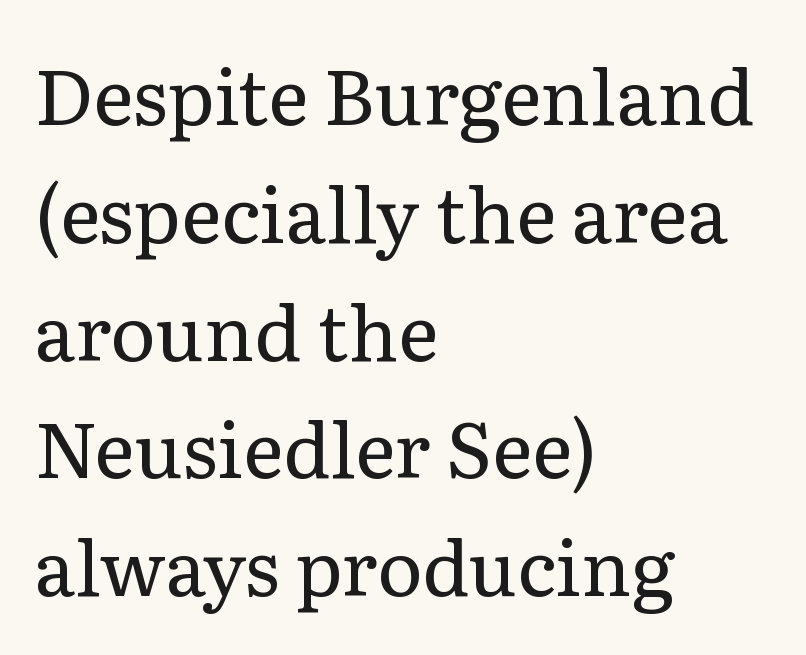
{"serif": "yes", "italic": "no", "bold": "no", "weight": "regular", "width": "normal", "stroke_contrast": "low", "x_height": "medium", "monospaced": "no", "underline": "no", "align": "left", "line_spacing": "normal", "line_spacing_ratio": 1.53, "letter_spacing": "normal", "letter_spacing_em": 0.0, "glyph_px": 77}
